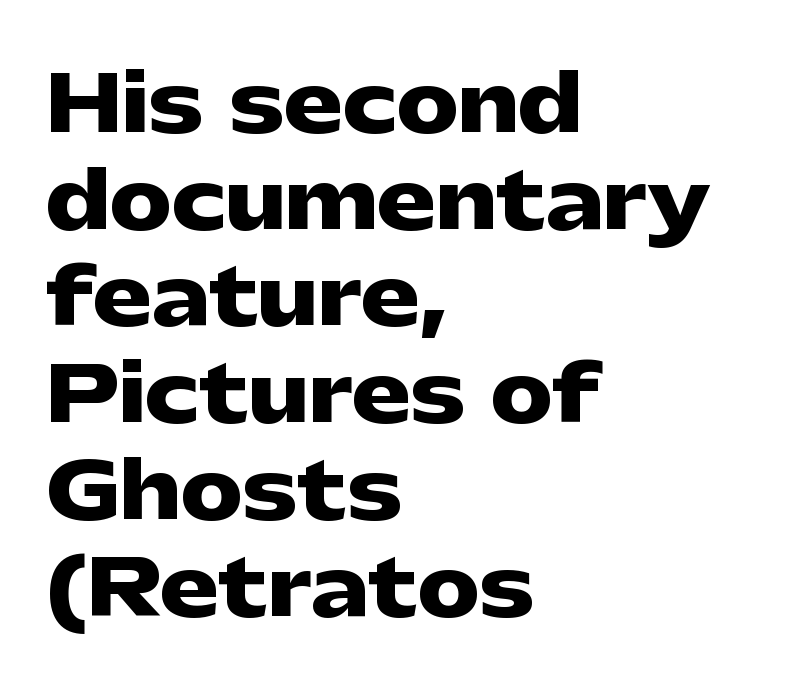
{"serif": "no", "italic": "no", "bold": "yes", "weight": "heavy", "width": "wide", "stroke_contrast": "low", "x_height": "medium", "monospaced": "no", "underline": "no", "align": "left", "line_spacing_ratio": 1.24, "letter_spacing": "normal", "letter_spacing_em": 0.0, "glyph_px": 78}
